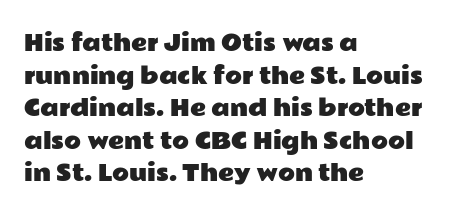
The string is rendered with underlining switched off. Successive baselines arrive at the customary interval. The paragraph shown leans on its left margin. Do the letters lean? They stand straight. The passage shown has conventional tracking throughout.
